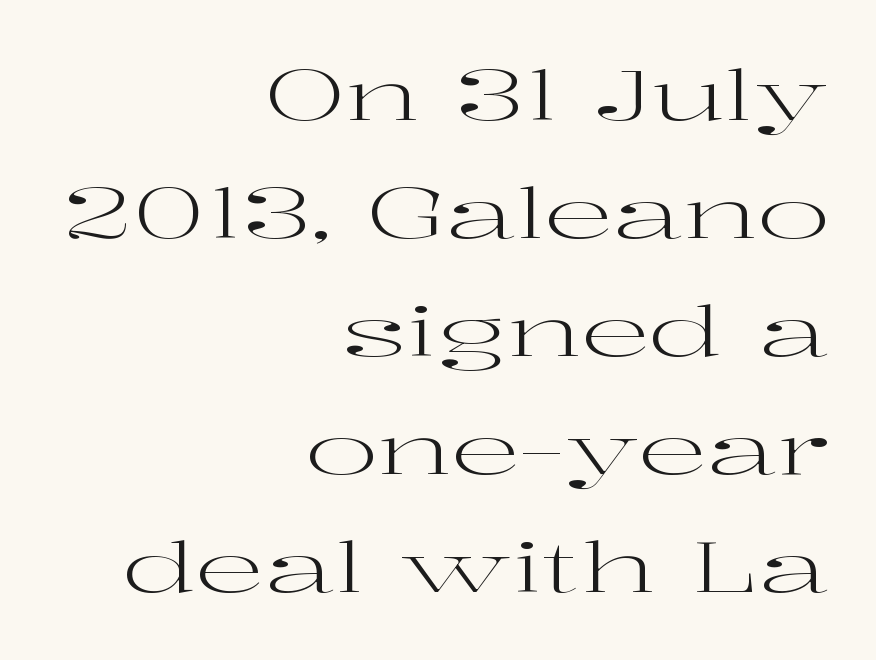
The image shows 69 px regular-weight, wide serif type, upright; set right-aligned, line spacing 1.71x, normal letter spacing, not underlined; high stroke contrast and a medium x-height.
